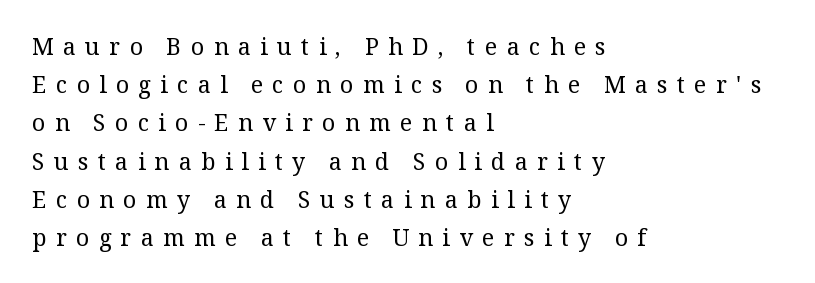
The image shows 23 px text type, upright; set left-aligned, normal line spacing (1.66x), unusually wide letter spacing (+0.41 em), not underlined.
